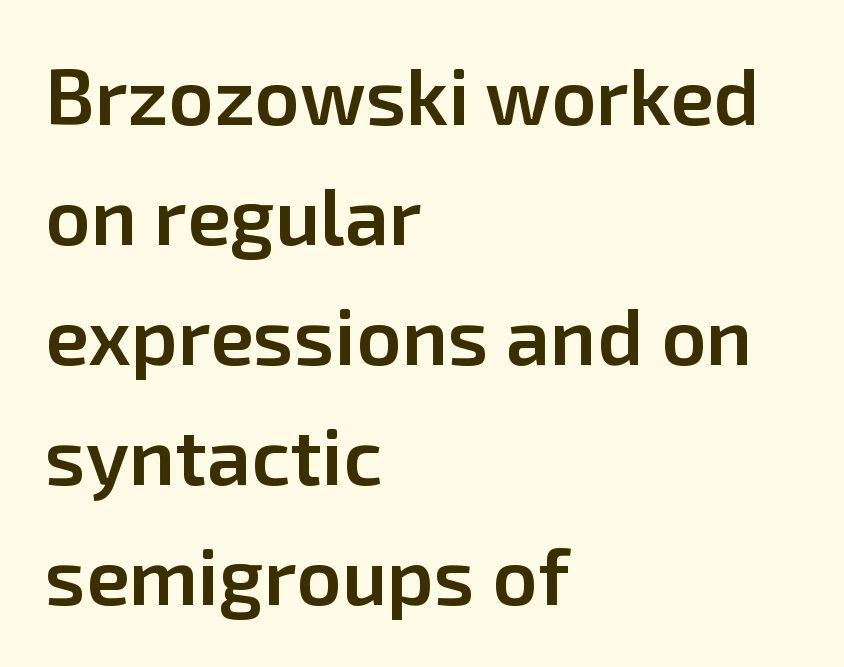
The lines are quadded left. A typesetter would call this proportional, since set widths differ per character. The letters stand straight up with perfectly vertical stems. The foot of each line stays bare and open. Horizontal bands of white between lines are of average thickness.
